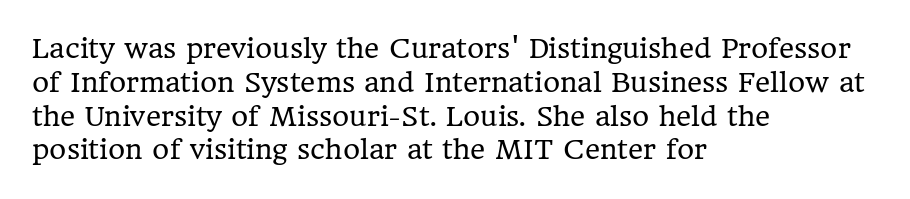
{"italic": "no", "bold": "no", "underline": "no", "align": "left", "line_spacing": "normal", "line_spacing_ratio": 1.3, "letter_spacing": "normal", "letter_spacing_em": 0.0, "glyph_px": 26}
